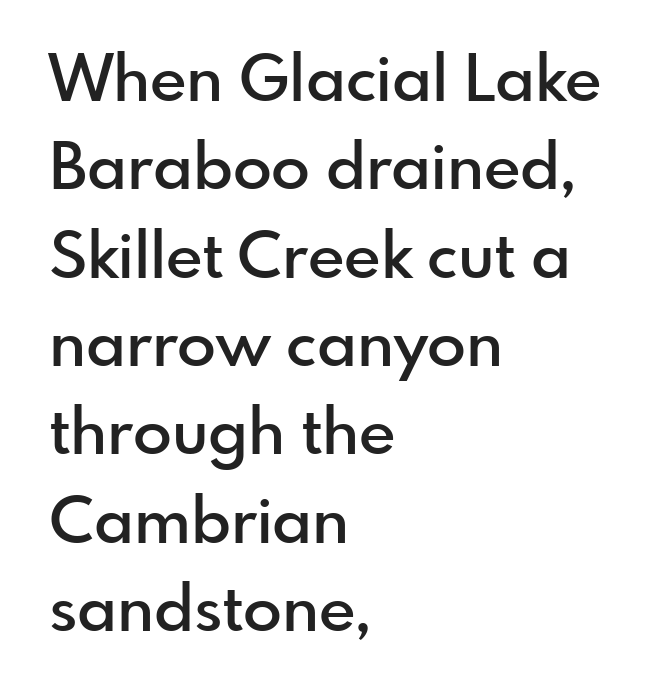
The image shows 64 px semibold sans-serif type, upright; set left-aligned, normal line spacing (1.38x), normal letter spacing, not underlined; a small x-height.
